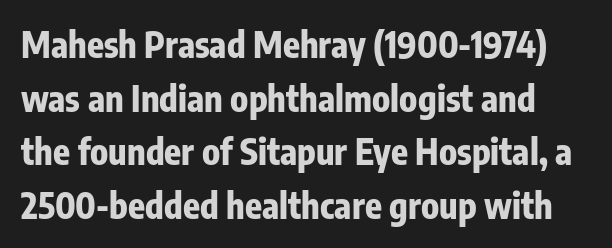
Q: Is the text bold? A: Yes.
Q: Is the text italic (slanted)? A: No, it is upright.
Q: Is the typeface a serif or a sans-serif typeface? A: Sans-serif.
Q: Is the text underlined? A: No.
Q: Is the spacing between letters normal or unusually wide? A: Normal.
Q: Is the spacing between lines tight, normal or loose? A: Normal.
Q: Width (condensed, normal, or wide)? A: Condensed.
Q: Stroke contrast? A: Low.
Q: x-height? A: Medium.
Q: Monospaced? A: No.
